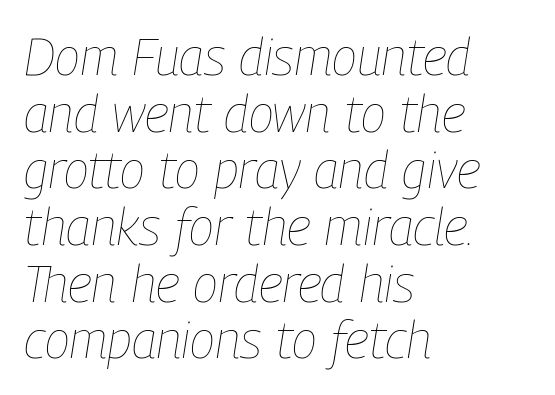
Q: Is the text bold? A: No.
Q: Is the text italic (slanted)? A: Yes, it leans right by about 9 degrees.
Q: Is the text underlined? A: No.
Q: How is the paragraph aligned? A: Left-aligned.
Q: Is the spacing between letters normal or unusually wide? A: Normal.
Q: Is the spacing between lines tight, normal or loose? A: Tight.
Q: Width (condensed, normal, or wide)? A: Condensed.
Q: Stroke contrast? A: Low.
Q: x-height? A: Medium.
Q: Monospaced? A: No.
